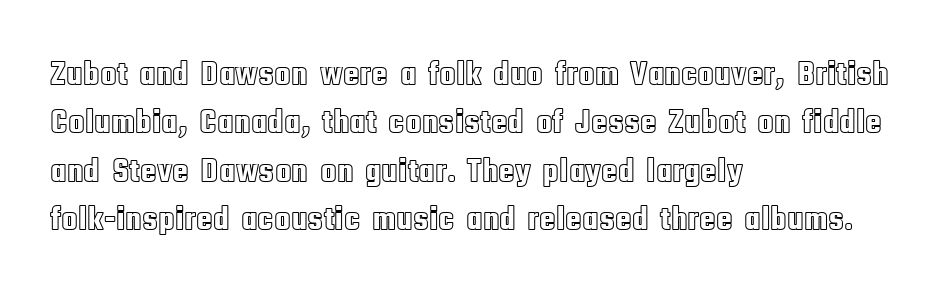
{"italic": "no", "width": "condensed", "x_height": "large", "monospaced": "no", "underline": "no", "align": "left", "line_spacing": "normal", "line_spacing_ratio": 1.42, "letter_spacing": "normal", "letter_spacing_em": 0.0, "glyph_px": 34}
